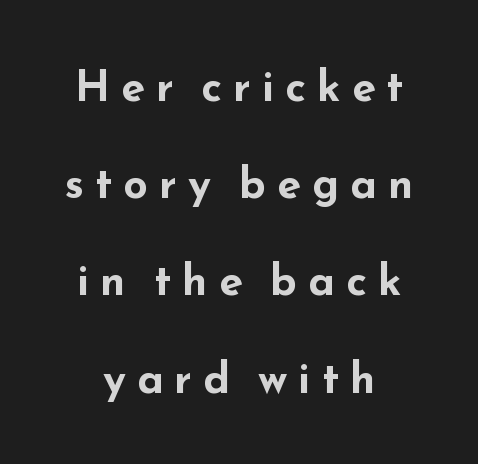
The image shows 43 px bold, wide sans-serif type, upright; set loose line spacing (2.26x), unusually wide letter spacing (+0.26 em), not underlined; low stroke contrast and a small x-height.
